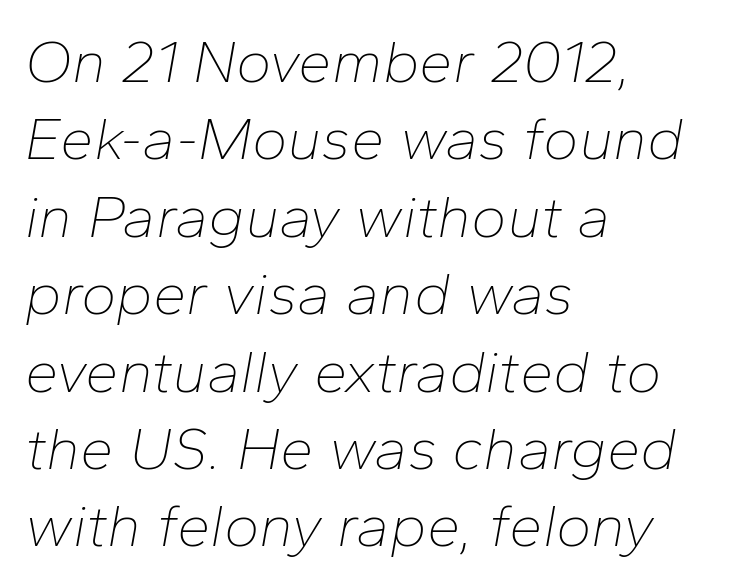
The image shows 60 px thin type, italic (leaning right); set left-aligned, normal line spacing (1.29x), normal letter spacing, not underlined; low stroke contrast and a medium x-height.
